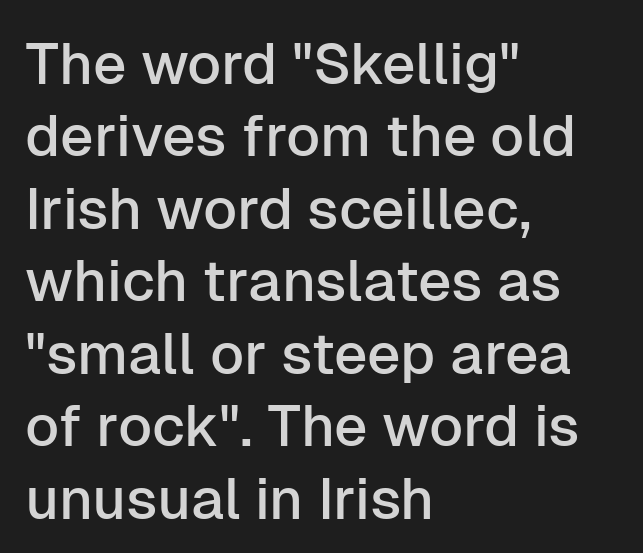
This sample uses an upright cut, with every glyph sitting square on the baseline. The designer left line spacing at the default. A typesetter would label this face a sans. This rendering leaves character spacing at its baseline value. Does the copy run flush right? No — it runs flush left.
